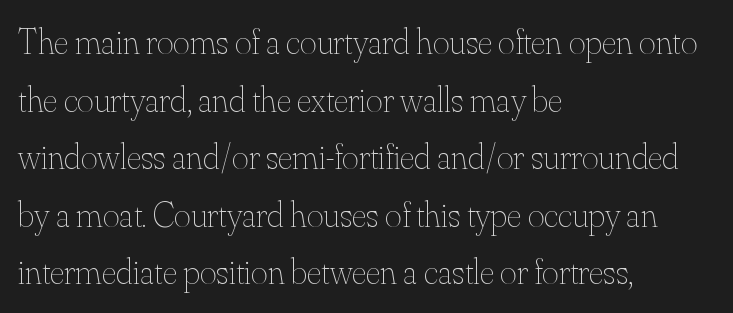
The image shows 36 px thin type, upright; set left-aligned, normal line spacing (1.6x), normal letter spacing, not underlined; medium stroke contrast and a small x-height.
